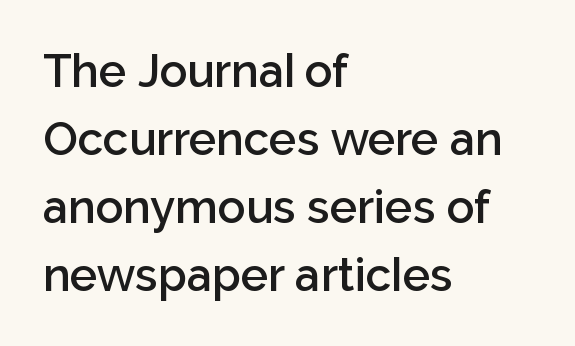
Bare-footed words on every line. Semibold letterforms, between regular and bold. Typeset ragged right — the left edge is the straight one. Designer's note — italics off, roman on.
